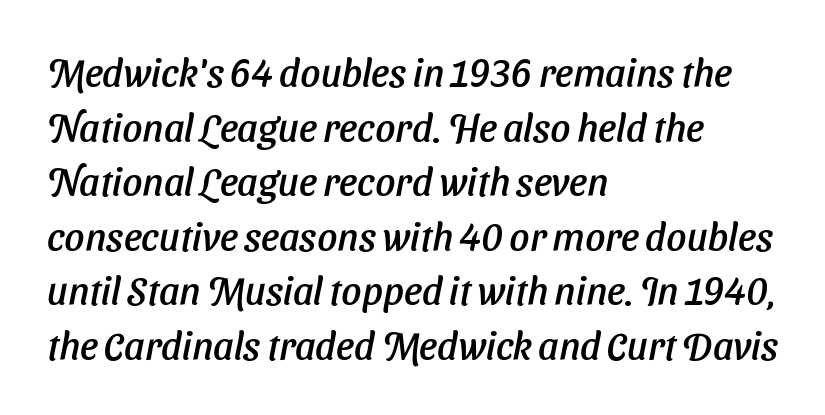
Does the lettering tilt? It does — this is italic. The block of text has a typical density, with ordinary space between rows. Glyph-to-glyph distance matches everyday printed text. Each row of text sits above clean, open space. The rendering uses natural spacing where letterforms have individual widths.
